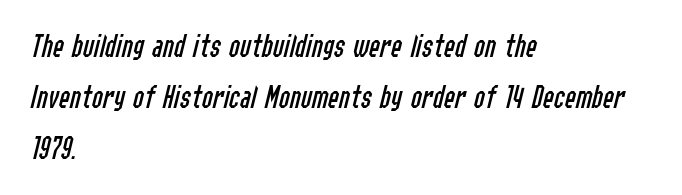
The image shows 33 px regular-weight, condensed type, italic (leaning right); set left-aligned, normal line spacing (1.55x), normal letter spacing, not underlined; low stroke contrast and a medium x-height.
